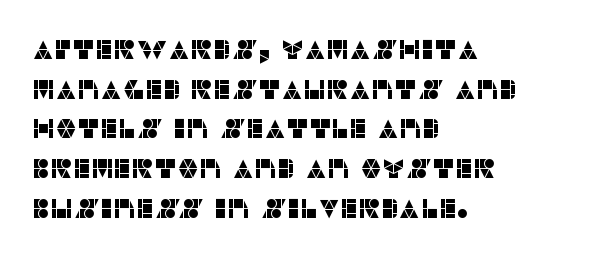
Reading down the column, the eye jumps a familiar distance to each next line. The gaps between neighbouring characters are ordinary and unremarkable. Every character sits straight up, as roman type does. These lines stack with their left ends in a neat column. Bare-footed words on every line.
